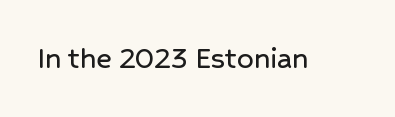
Is the letter spacing exaggerated? No — it looks like the ordinary default. A clean baseline with only descenders dipping below it. Is this a sans? Yes — the strokes have no serifs. Character widths vary here, with narrow letters taking less room than wide ones. Unlike italic type, these characters show no tilt at all.
